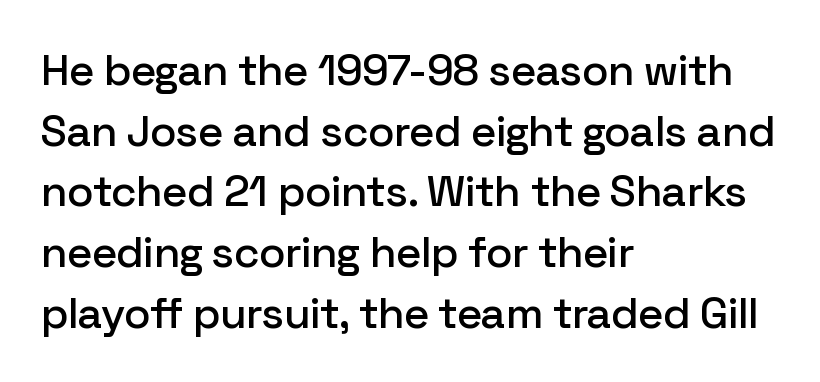
Q: Is the text italic (slanted)? A: No, it is upright.
Q: Is the typeface a serif or a sans-serif typeface? A: Sans-serif.
Q: Is the text underlined? A: No.
Q: How is the paragraph aligned? A: Left-aligned.
Q: Is the spacing between letters normal or unusually wide? A: Normal.
Q: Is the spacing between lines tight, normal or loose? A: Normal.
Q: Width (condensed, normal, or wide)? A: Normal.
Q: Stroke contrast? A: Low.
Q: x-height? A: Medium.
Q: Monospaced? A: No.
